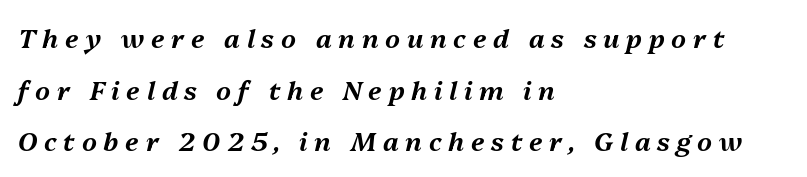
Q: Is the text italic (slanted)? A: Yes, it leans right by about 13 degrees.
Q: Is the text underlined? A: No.
Q: How is the paragraph aligned? A: Left-aligned.
Q: Is the spacing between letters normal or unusually wide? A: Unusually wide.
Q: Is the spacing between lines tight, normal or loose? A: Loose.
